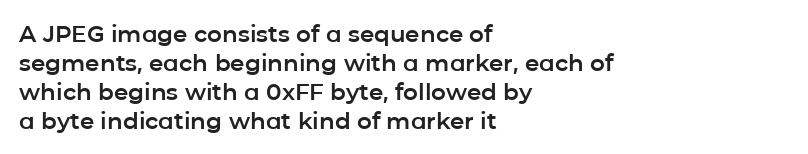
Posture: straight, roman, zero tilt. The passage shown is not underscored anywhere. The rendering anchors every line to the left-hand side. The gaps between neighbouring characters are ordinary and unremarkable.
